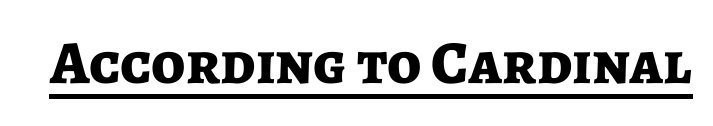
The characters display no serif detailing; their extremities are plain. You can see a thin bar hugging the bottom of the glyphs. The axis of the letterforms is exactly vertical. This rendering leaves character spacing at its baseline value. Do the characters align in a grid? No, the font is proportional.
